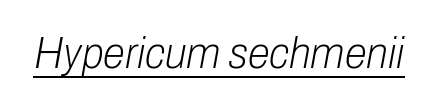
The typeface has the unassuming heft of standard copy or less. Here the designer chose a conventional face with non-uniform glyph widths. This sample uses plain, unmodified letter spacing. The specimen reads as italic at a glance.
